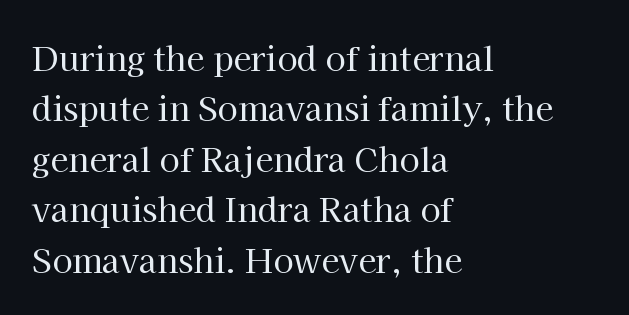
{"serif": "yes", "italic": "no", "bold": "no", "weight": "regular", "width": "normal", "stroke_contrast": "high", "x_height": "medium", "monospaced": "no", "underline": "no", "align": "left", "line_spacing": "normal", "line_spacing_ratio": 1.53, "letter_spacing": "normal", "letter_spacing_em": 0.0, "glyph_px": 33}
